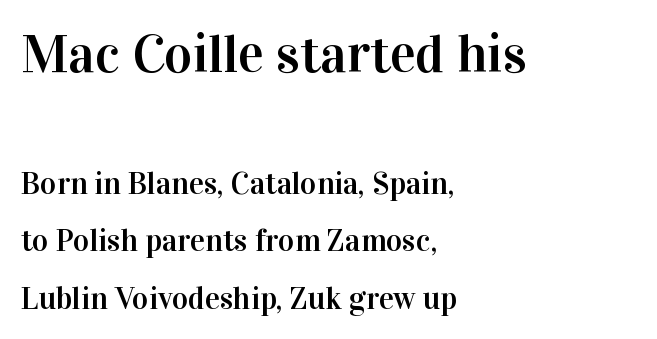
Q: Is the text italic (slanted)? A: No, it is upright.
Q: Is the typeface a serif or a sans-serif typeface? A: Serif.
Q: Is the text underlined? A: No.
Q: How is the paragraph aligned? A: Left-aligned.
Q: Is the spacing between letters normal or unusually wide? A: Normal.
Q: Which block of text is set in a larger size, the first (top) or the second (bottom)? A: The first (top) one.
Q: Width (condensed, normal, or wide)? A: Normal.
Q: Stroke contrast? A: High.
Q: x-height? A: Medium.
Q: Monospaced? A: No.
